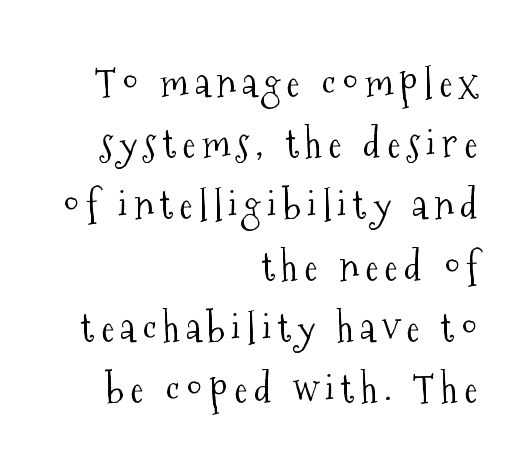
{"serif": "yes", "italic": "no", "bold": "no", "weight": "light", "width": "condensed", "stroke_contrast": "medium", "x_height": "medium", "monospaced": "no", "underline": "no", "align": "right", "line_spacing": "normal", "line_spacing_ratio": 1.53, "glyph_px": 40}
